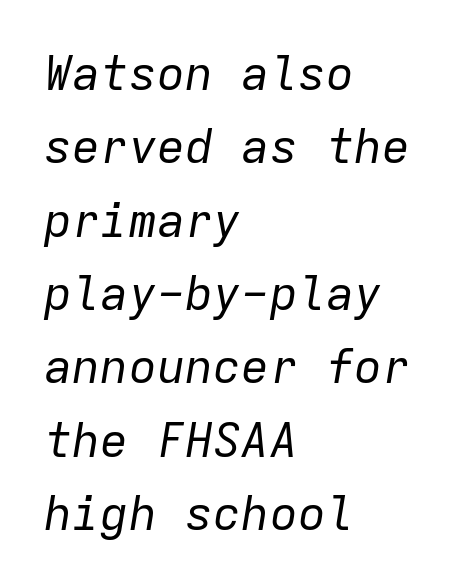
{"italic": "yes", "lean": "right", "slant_degrees": 9, "bold": "no", "weight": "regular", "width": "normal", "stroke_contrast": "low", "x_height": "medium", "monospaced": "yes", "underline": "no", "align": "left", "line_spacing": "normal", "line_spacing_ratio": 1.56, "letter_spacing": "normal", "letter_spacing_em": 0.0, "glyph_px": 47}
